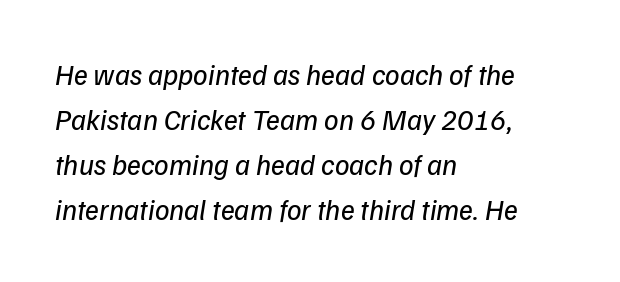
Q: Is the text bold? A: No.
Q: Is the text italic (slanted)? A: Yes, it leans right by about 9 degrees.
Q: Is the text underlined? A: No.
Q: How is the paragraph aligned? A: Left-aligned.
Q: Is the spacing between letters normal or unusually wide? A: Normal.
Q: Is the spacing between lines tight, normal or loose? A: Normal.
Q: Width (condensed, normal, or wide)? A: Normal.
Q: Stroke contrast? A: Low.
Q: x-height? A: Medium.
Q: Monospaced? A: No.
